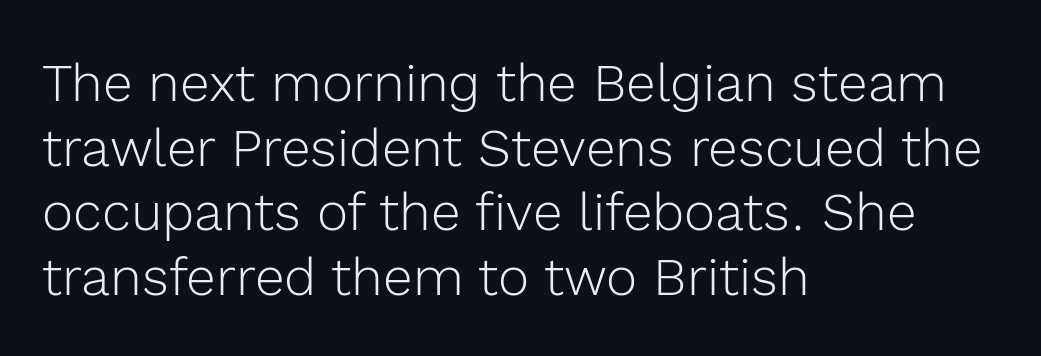
Q: Is the text bold? A: No.
Q: Is the text italic (slanted)? A: No, it is upright.
Q: Is the typeface a serif or a sans-serif typeface? A: Sans-serif.
Q: Is the text underlined? A: No.
Q: How is the paragraph aligned? A: Left-aligned.
Q: Is the spacing between letters normal or unusually wide? A: Normal.
Q: Width (condensed, normal, or wide)? A: Normal.
Q: x-height? A: Medium.
Q: Monospaced? A: No.
